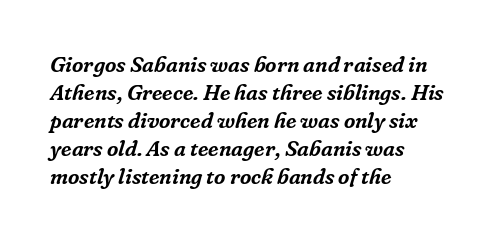
Students, observe: this is what conventionally led text looks like. If you drew a line through each stem, it would be angled. No extra tracking has been applied to these lines. The strip under each line holds only bare page. Horizontally, the lines are justified to the leading edge only.
